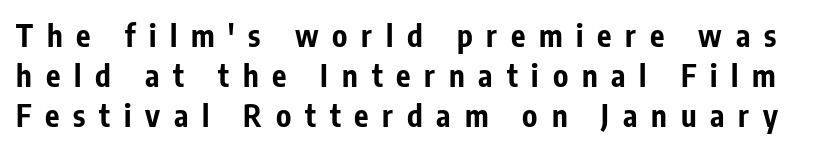
{"serif": "no", "italic": "no", "bold": "yes", "weight": "bold", "width": "condensed", "stroke_contrast": "low", "x_height": "medium", "monospaced": "no", "underline": "no", "line_spacing": "normal", "line_spacing_ratio": 1.33, "letter_spacing": "wide", "letter_spacing_em": 0.46, "glyph_px": 30}
